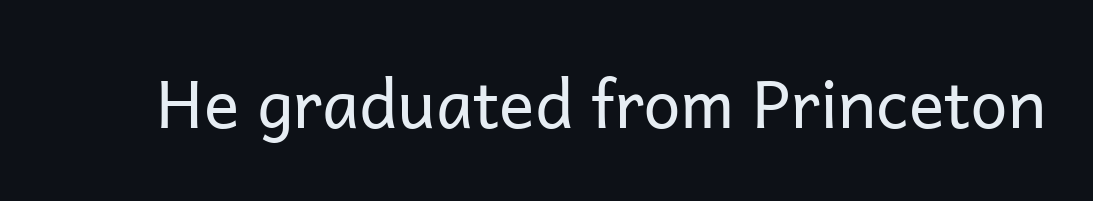
Q: Is the text bold? A: No.
Q: Is the text italic (slanted)? A: No, it is upright.
Q: Is the typeface a serif or a sans-serif typeface? A: Sans-serif.
Q: Is the text underlined? A: No.
Q: Is the spacing between letters normal or unusually wide? A: Normal.
Q: Width (condensed, normal, or wide)? A: Normal.
Q: Stroke contrast? A: Low.
Q: x-height? A: Medium.
Q: Monospaced? A: No.
